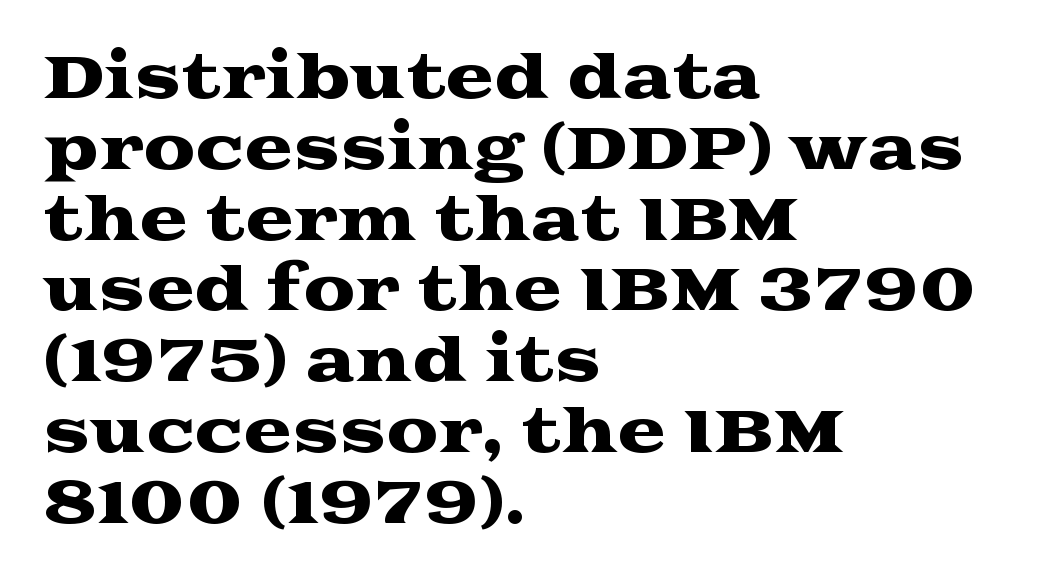
The type sits square on the baseline with zero lean. These lines stack with their left ends in a neat column. Descenders hang freely into open space. This rendering employs a face with finishing strokes, i.e., a serif.
